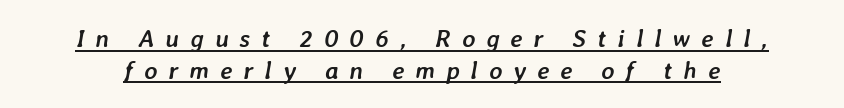
{"italic": "yes", "lean": "right", "slant_degrees": 7, "bold": "yes", "underline": "yes", "line_spacing": "normal", "line_spacing_ratio": 1.27, "letter_spacing": "wide", "letter_spacing_em": 0.44, "glyph_px": 25}
